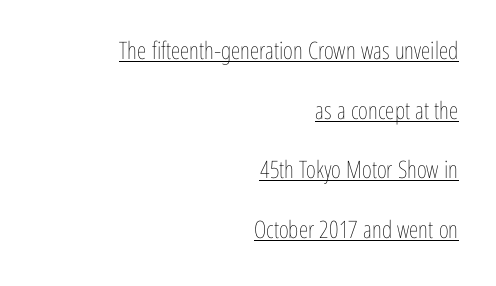
Q: Is the text bold? A: No.
Q: Is the text italic (slanted)? A: No, it is upright.
Q: Is the text underlined? A: Yes.
Q: How is the paragraph aligned? A: Right-aligned.
Q: Is the spacing between letters normal or unusually wide? A: Normal.
Q: Is the spacing between lines tight, normal or loose? A: Loose.
